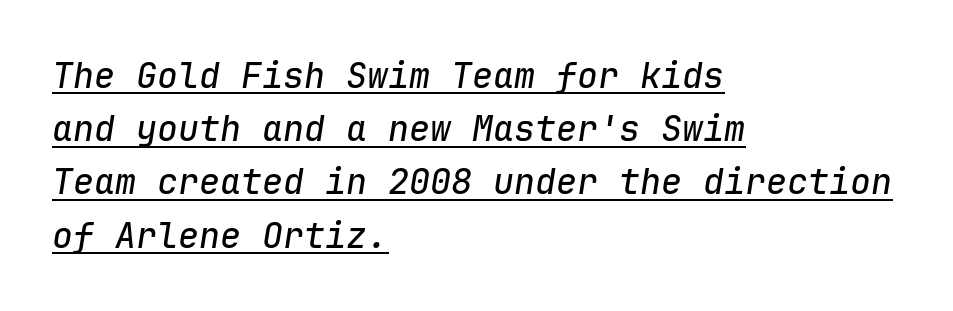
The image shows 35 px text type, italic (leaning right), monospaced; set left-aligned, normal line spacing (1.52x), normal letter spacing, underlined; low stroke contrast and a medium x-height.
